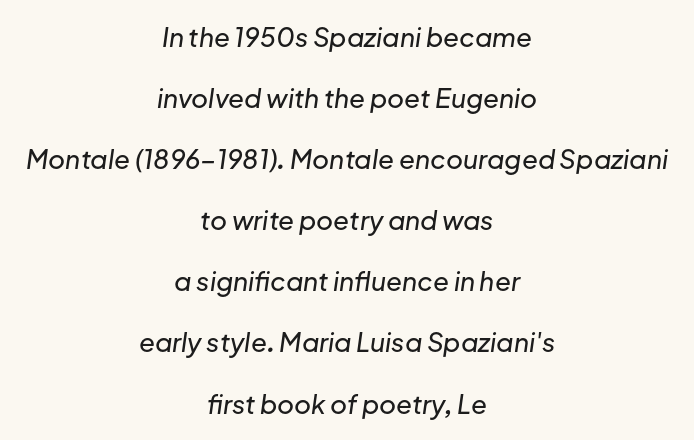
The image shows 26 px text type, italic (leaning right); set centered, loose line spacing (2.35x), normal letter spacing, not underlined.
